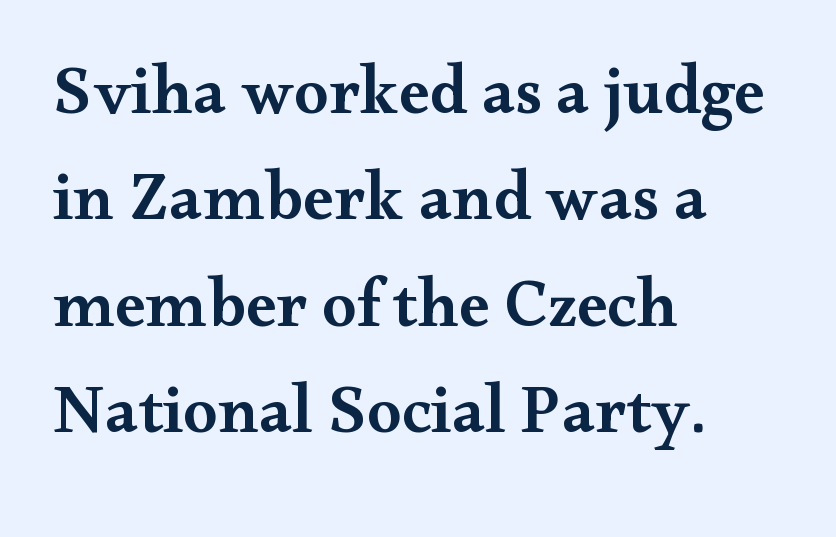
{"serif": "yes", "italic": "no", "bold": "semi", "weight": "semibold", "width": "wide", "stroke_contrast": "medium", "x_height": "small", "monospaced": "no", "underline": "no", "align": "left", "line_spacing": "normal", "line_spacing_ratio": 1.54, "letter_spacing": "normal", "letter_spacing_em": 0.0, "glyph_px": 69}
